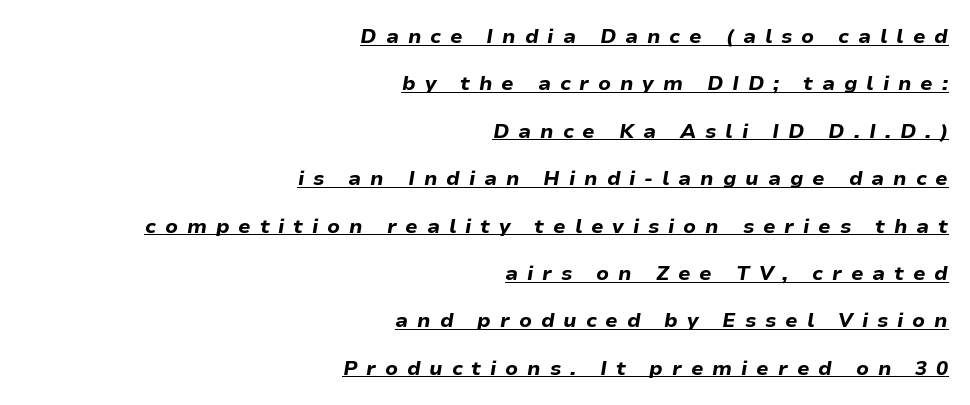
The paragraph shown leans on its right margin. Compared with typical body copy, the letter spacing here is much looser. The specimen includes a rule beneath the text block's lines. Looking at the ascenders, they clearly lean. Heavy-handed strokes throughout: this text is bold.
